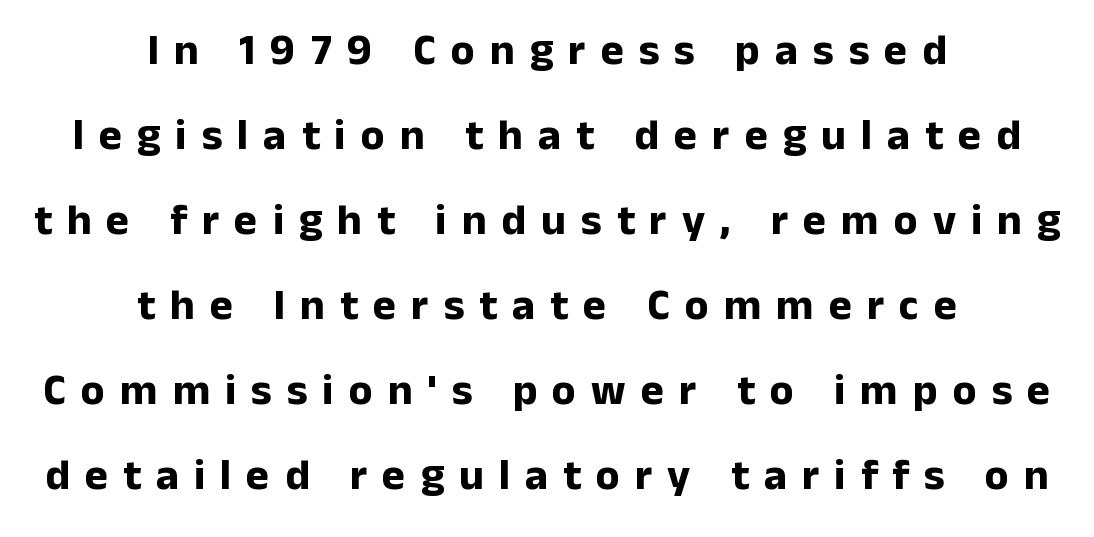
The image shows 44 px bold sans-serif type, upright; set centered, loose line spacing (1.93x), unusually wide letter spacing (+0.34 em), not underlined; low stroke contrast and a medium x-height.
